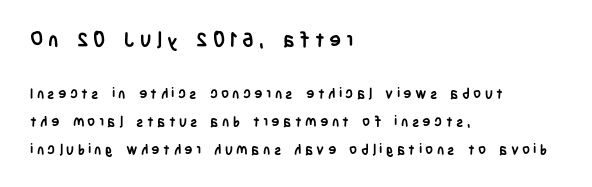
{"italic": "no", "bold": "yes", "underline": "no", "align": "left", "line_spacing": "loose", "line_spacing_ratio": 1.99, "letter_spacing": "wide", "letter_spacing_em": 0.24, "larger_block": "first", "size_ratio": 1.43, "glyph_px": 20}
